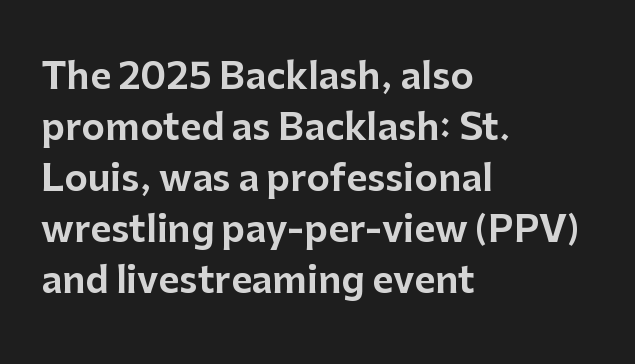
{"serif": "no", "italic": "no", "width": "normal", "stroke_contrast": "low", "x_height": "medium", "monospaced": "no", "underline": "no", "align": "left", "line_spacing": "normal", "line_spacing_ratio": 1.42, "letter_spacing": "normal", "letter_spacing_em": 0.0, "glyph_px": 36}
